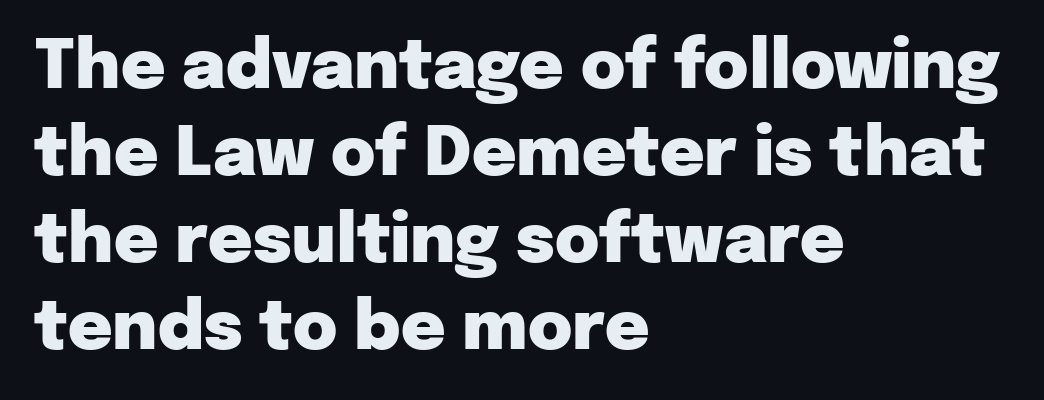
{"serif": "no", "italic": "no", "bold": "yes", "weight": "heavy", "width": "normal", "stroke_contrast": "low", "x_height": "medium", "monospaced": "no", "underline": "no", "align": "left", "line_spacing": "normal", "line_spacing_ratio": 1.28, "letter_spacing": "normal", "letter_spacing_em": 0.0, "glyph_px": 68}
